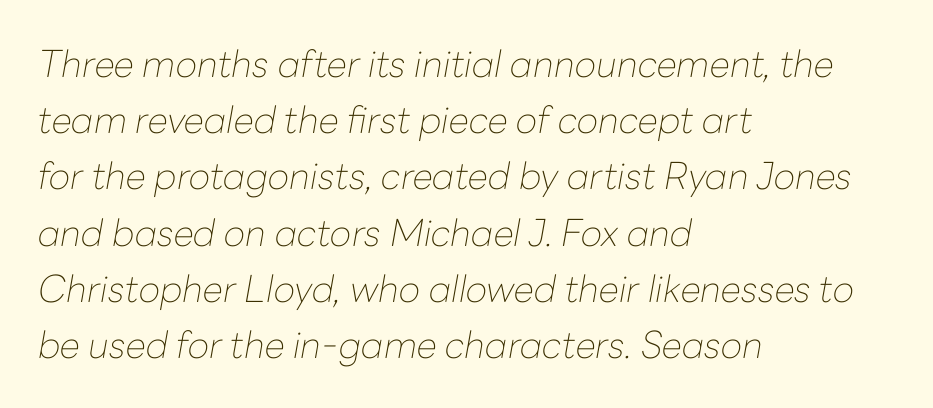
{"italic": "yes", "lean": "right", "slant_degrees": 10, "bold": "no", "weight": "thin", "width": "normal", "stroke_contrast": "low", "x_height": "medium", "monospaced": "no", "underline": "no", "align": "left", "line_spacing": "normal", "line_spacing_ratio": 1.52, "letter_spacing": "normal", "letter_spacing_em": 0.0, "glyph_px": 37}
